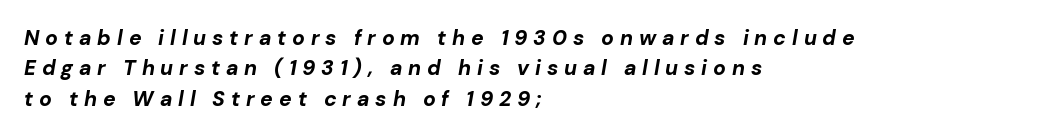
Q: Is the text bold? A: Yes.
Q: Is the text italic (slanted)? A: Yes, it leans right by about 10 degrees.
Q: Is the text underlined? A: No.
Q: How is the paragraph aligned? A: Left-aligned.
Q: Is the spacing between letters normal or unusually wide? A: Unusually wide.
Q: Is the spacing between lines tight, normal or loose? A: Normal.
